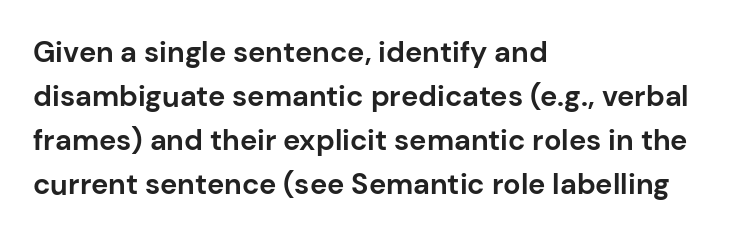
Q: Is the text bold? A: Yes.
Q: Is the text italic (slanted)? A: No, it is upright.
Q: Is the typeface a serif or a sans-serif typeface? A: Sans-serif.
Q: Is the text underlined? A: No.
Q: How is the paragraph aligned? A: Left-aligned.
Q: Is the spacing between letters normal or unusually wide? A: Normal.
Q: Is the spacing between lines tight, normal or loose? A: Normal.
Q: Width (condensed, normal, or wide)? A: Normal.
Q: Stroke contrast? A: Low.
Q: x-height? A: Medium.
Q: Monospaced? A: No.
